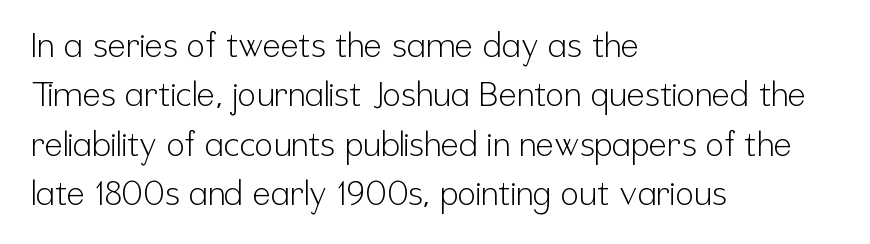
Q: Is the text bold? A: No.
Q: Is the text italic (slanted)? A: No, it is upright.
Q: Is the typeface a serif or a sans-serif typeface? A: Sans-serif.
Q: Is the text underlined? A: No.
Q: How is the paragraph aligned? A: Left-aligned.
Q: Is the spacing between letters normal or unusually wide? A: Normal.
Q: Is the spacing between lines tight, normal or loose? A: Normal.
Q: Width (condensed, normal, or wide)? A: Condensed.
Q: Stroke contrast? A: Low.
Q: x-height? A: Medium.
Q: Monospaced? A: No.
